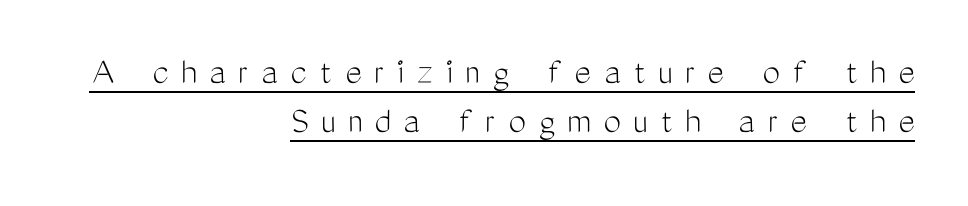
The image shows 39 px light, condensed sans-serif type, upright; set right-aligned, normal line spacing (1.26x), unusually wide letter spacing (+0.32 em), underlined; medium stroke contrast and a medium x-height.
